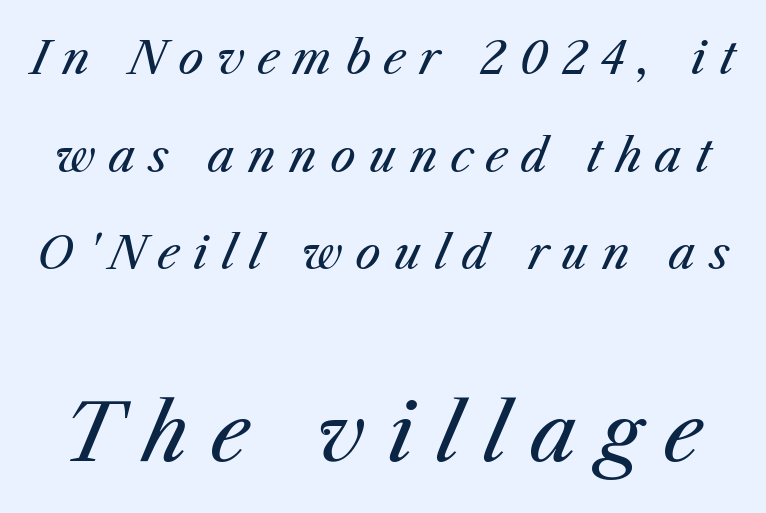
The letters are spread apart with noticeably loose tracking. Typesetter's note — lower block bumped up in size, upper block left smaller. No word sits above an underline. The letters advance in unequal steps, a hallmark of proportional type. Each new line begins a long way beneath the previous one. Is the type heavy? It reads as light-to-regular instead.
